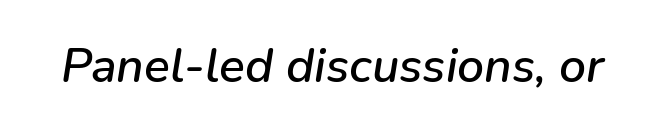
Any mark beneath the type? The region is blank. Spacing verdict: proportional, widths tailored to each character. Rendered with sloped, italic letterforms. Tracking value appears to be zero — textbook default spacing.
